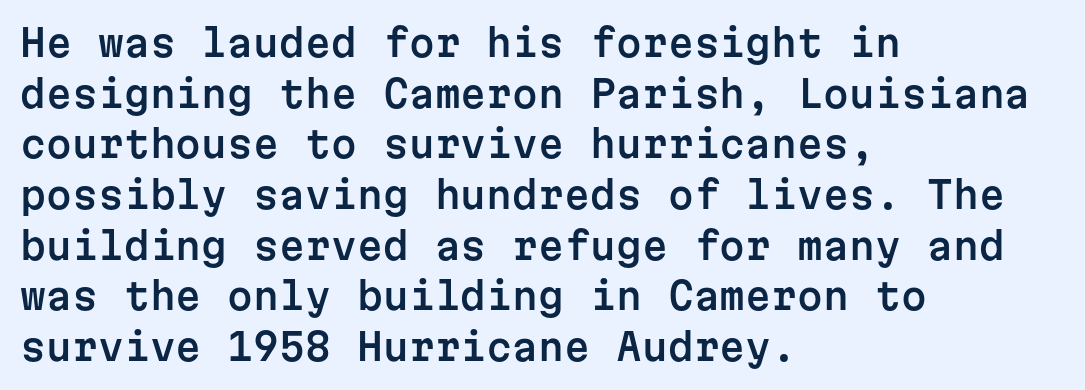
{"serif": "no", "italic": "no", "width": "normal", "stroke_contrast": "low", "x_height": "medium", "monospaced": "yes", "underline": "no", "align": "left", "line_spacing": "normal", "line_spacing_ratio": 1.37, "letter_spacing": "normal", "letter_spacing_em": 0.0, "glyph_px": 37}
